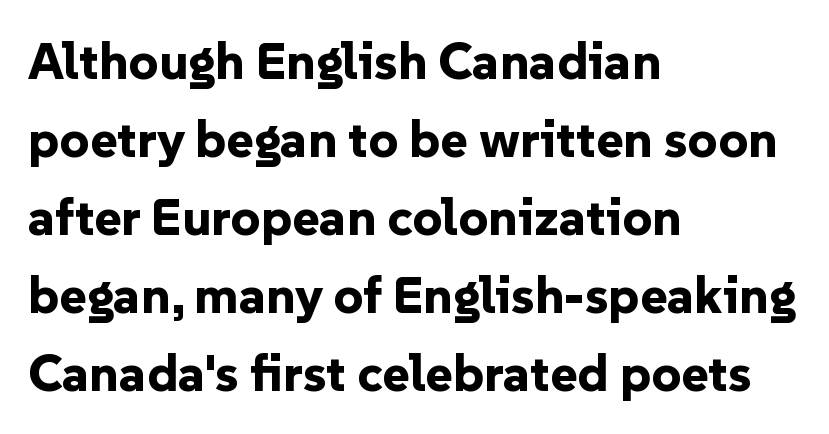
{"serif": "no", "italic": "no", "bold": "yes", "weight": "bold", "width": "normal", "stroke_contrast": "low", "x_height": "medium", "monospaced": "no", "underline": "no", "align": "left", "line_spacing": "normal", "line_spacing_ratio": 1.5, "letter_spacing": "normal", "letter_spacing_em": 0.0, "glyph_px": 52}
